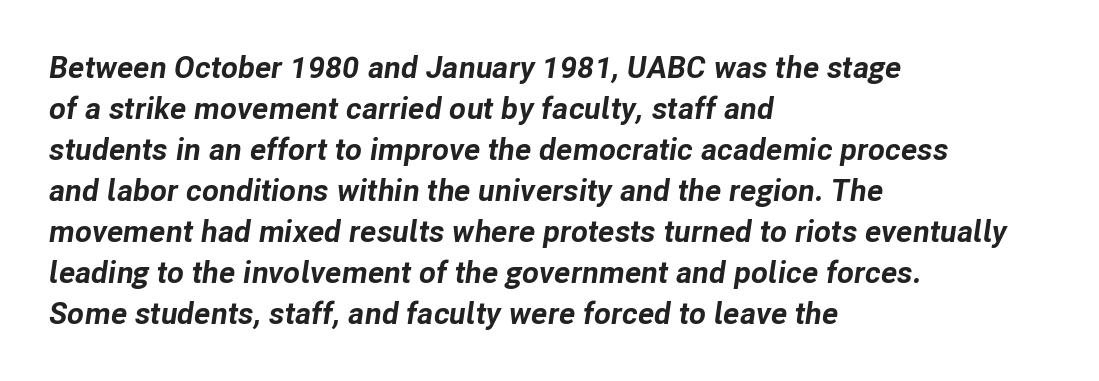
The image shows 31 px bold type, italic (leaning right); set left-aligned, normal line spacing (1.32x), normal letter spacing, not underlined; low stroke contrast and a medium x-height.
